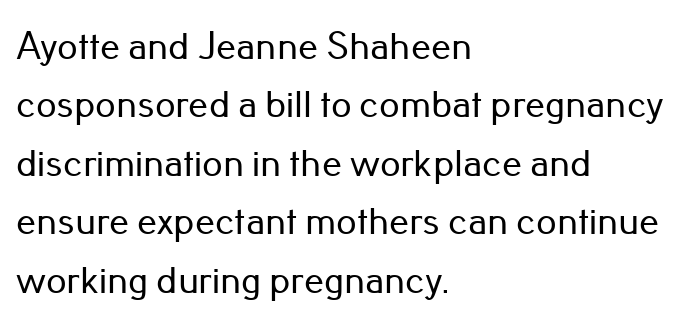
{"serif": "no", "italic": "no", "width": "normal", "stroke_contrast": "low", "x_height": "small", "monospaced": "no", "underline": "no", "align": "left", "line_spacing": "normal", "line_spacing_ratio": 1.46, "letter_spacing": "normal", "letter_spacing_em": 0.0, "glyph_px": 40}
